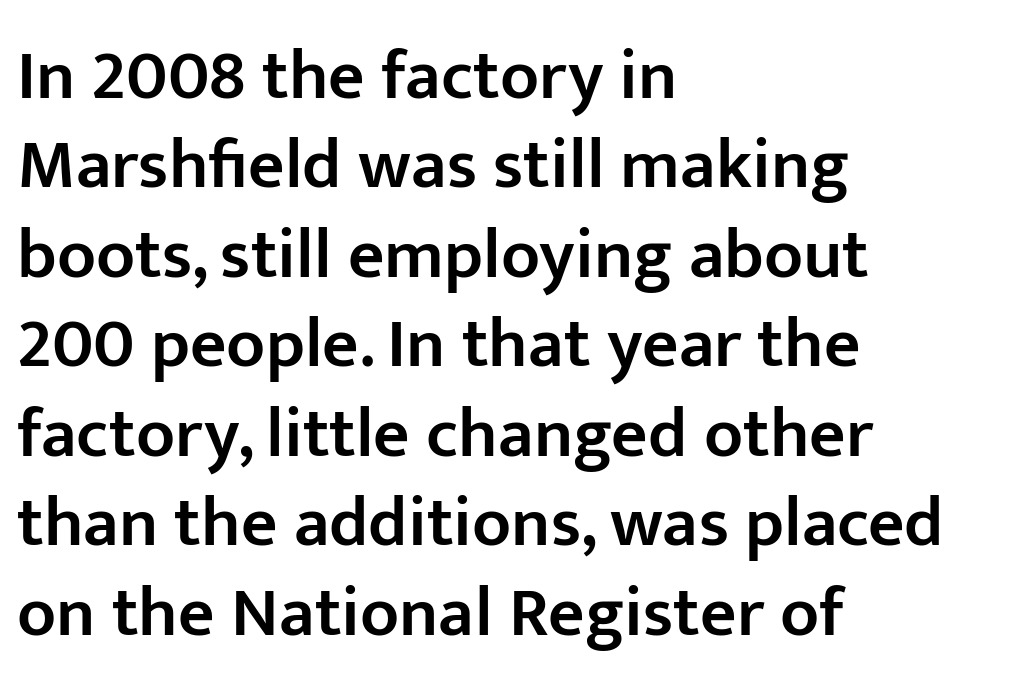
A bit beefed up — I'd call it semibold rather than bold. In terms of posture, this sample is upright. To sum up the face: it is a sans, with no serifs. What's the leading like? Ordinary, nothing unusual. Characters follow at the spacing the type designer built in.
